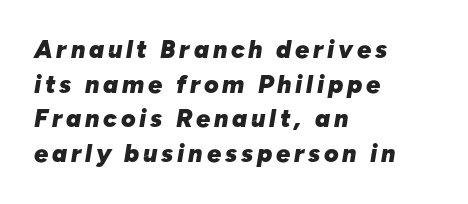
Is there much room between lines? A standard amount, neither cramped nor airy. Each glyph is drawn with heavy, bold strokes. Line starts are locked; line ends wander. The words here are not underlined. The letters are slanted; this is an italic face.
